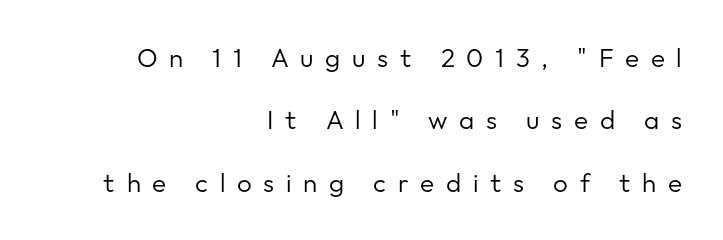
Q: Is the text bold? A: No.
Q: Is the text italic (slanted)? A: No, it is upright.
Q: Is the text underlined? A: No.
Q: How is the paragraph aligned? A: Right-aligned.
Q: Is the spacing between letters normal or unusually wide? A: Unusually wide.
Q: Is the spacing between lines tight, normal or loose? A: Loose.
